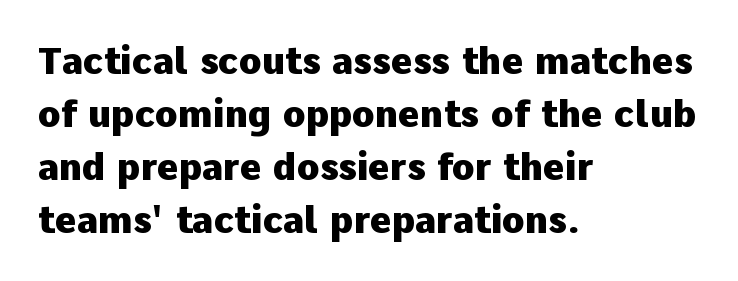
Q: Is the text bold? A: Yes.
Q: Is the text italic (slanted)? A: No, it is upright.
Q: Is the typeface a serif or a sans-serif typeface? A: Sans-serif.
Q: Is the text underlined? A: No.
Q: How is the paragraph aligned? A: Left-aligned.
Q: Is the spacing between letters normal or unusually wide? A: Normal.
Q: Is the spacing between lines tight, normal or loose? A: Normal.
Q: Width (condensed, normal, or wide)? A: Normal.
Q: Stroke contrast? A: Low.
Q: x-height? A: Medium.
Q: Monospaced? A: No.
